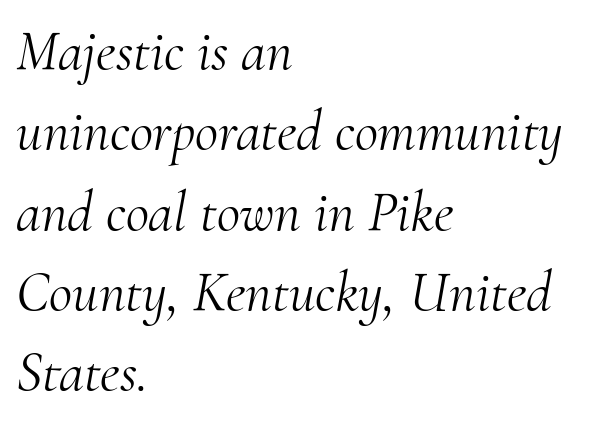
The image shows 57 px light serif type, italic (leaning right); set left-aligned, normal line spacing (1.41x), normal letter spacing, not underlined; medium stroke contrast and a small x-height.
